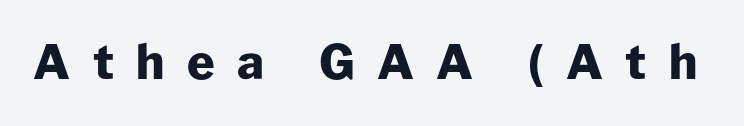
Q: Is the text bold? A: Yes.
Q: Is the text italic (slanted)? A: No, it is upright.
Q: Is the typeface a serif or a sans-serif typeface? A: Sans-serif.
Q: Is the text underlined? A: No.
Q: Is the spacing between letters normal or unusually wide? A: Unusually wide.
Q: Width (condensed, normal, or wide)? A: Normal.
Q: Stroke contrast? A: Low.
Q: x-height? A: Medium.
Q: Monospaced? A: No.
